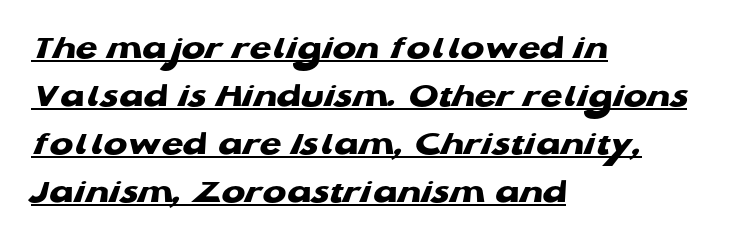
{"serif": "no", "bold": "yes", "weight": "heavy", "width": "wide", "stroke_contrast": "low", "x_height": "medium", "monospaced": "no", "underline": "yes", "align": "left", "line_spacing": "normal", "line_spacing_ratio": 1.37, "letter_spacing": "normal", "letter_spacing_em": 0.0, "glyph_px": 35}
